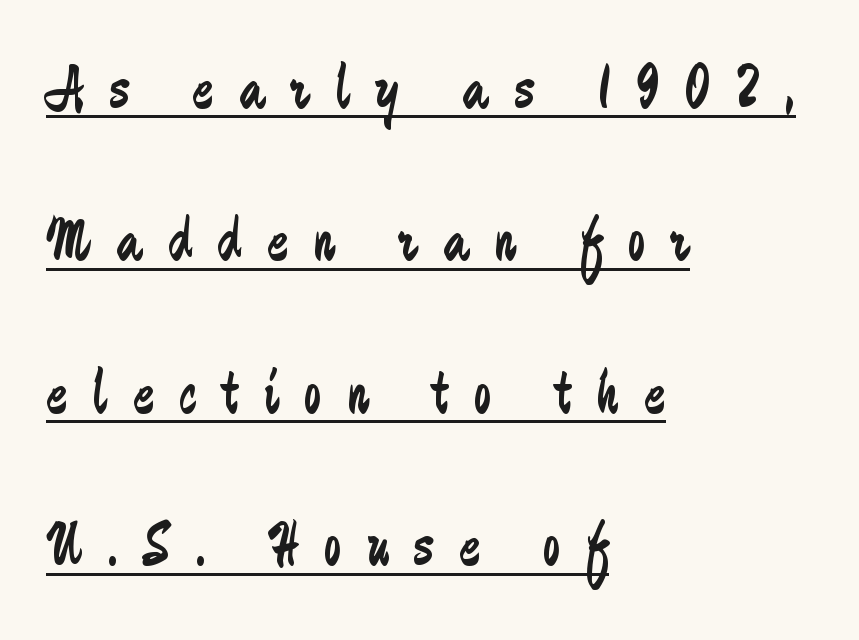
Q: Is the text bold? A: No.
Q: Is the text italic (slanted)? A: Yes.
Q: Is the typeface a serif or a sans-serif typeface? A: Sans-serif.
Q: Is the text underlined? A: Yes.
Q: How is the paragraph aligned? A: Left-aligned.
Q: Is the spacing between letters normal or unusually wide? A: Unusually wide.
Q: Is the spacing between lines tight, normal or loose? A: Loose.
Q: Width (condensed, normal, or wide)? A: Condensed.
Q: Stroke contrast? A: Low.
Q: x-height? A: Small.
Q: Monospaced? A: No.
